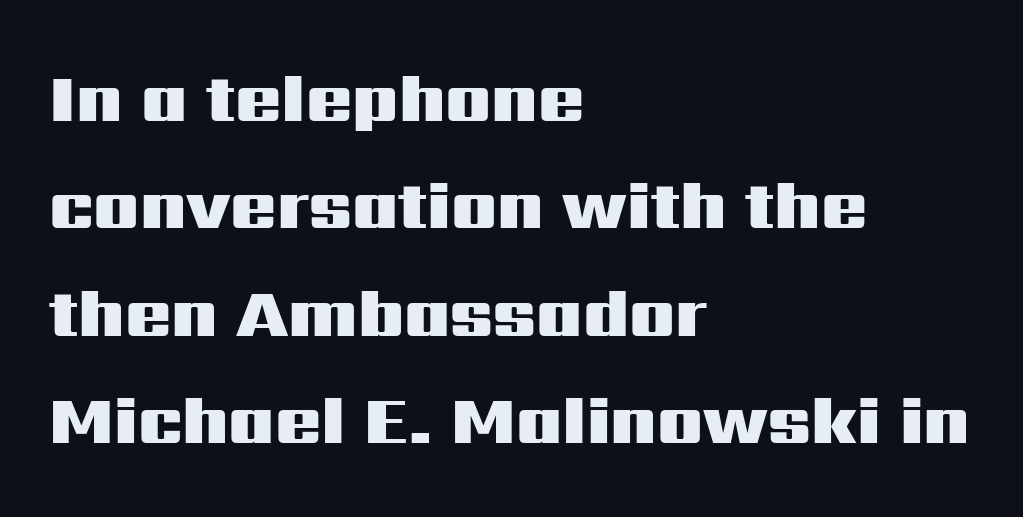
{"serif": "no", "italic": "no", "bold": "yes", "weight": "heavy", "width": "wide", "stroke_contrast": "medium", "x_height": "medium", "monospaced": "no", "underline": "no", "align": "left", "line_spacing": "normal", "line_spacing_ratio": 1.58, "letter_spacing": "normal", "letter_spacing_em": 0.0, "glyph_px": 68}
